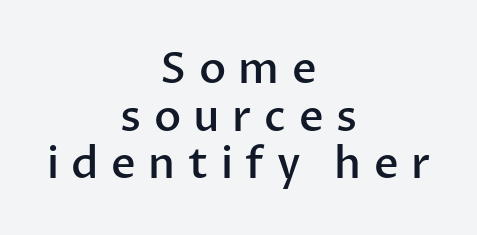
Q: Is the text bold? A: Semi-bold.
Q: Is the text italic (slanted)? A: No, it is upright.
Q: Is the typeface a serif or a sans-serif typeface? A: Sans-serif.
Q: Is the text underlined? A: No.
Q: How is the paragraph aligned? A: Centered.
Q: Is the spacing between letters normal or unusually wide? A: Unusually wide.
Q: Is the spacing between lines tight, normal or loose? A: Tight.
Q: Width (condensed, normal, or wide)? A: Normal.
Q: Stroke contrast? A: Low.
Q: x-height? A: Medium.
Q: Monospaced? A: No.
